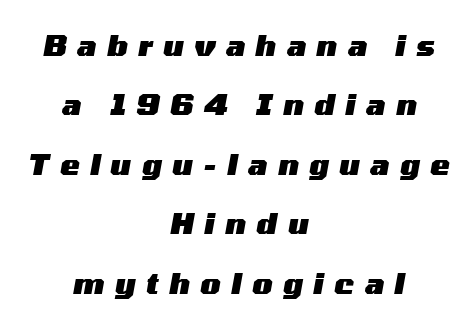
The sample has been set heavy, in full bold. You could not count columns in this text — the font is proportionally spaced. Each word looks stretched out because of the extra space between its letters. You could fit nearly another row in the gap between these rows.
